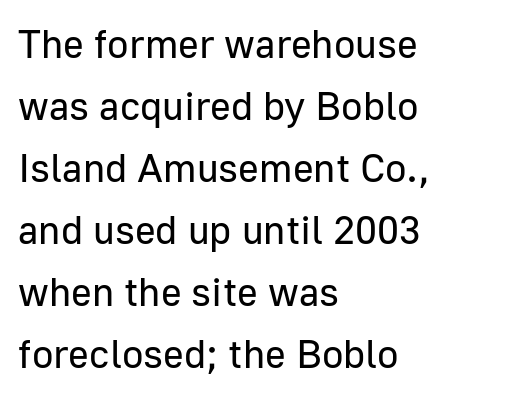
{"serif": "no", "italic": "no", "bold": "no", "weight": "regular", "width": "normal", "stroke_contrast": "low", "x_height": "medium", "monospaced": "no", "underline": "no", "align": "left", "line_spacing": "normal", "line_spacing_ratio": 1.55, "letter_spacing": "normal", "letter_spacing_em": 0.0, "glyph_px": 40}
